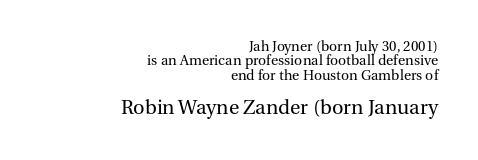
The image shows 20 px text type, upright; set right-aligned, tight line spacing (1.03x), normal letter spacing, not underlined; the second (bottom) block is 1.43x larger.
